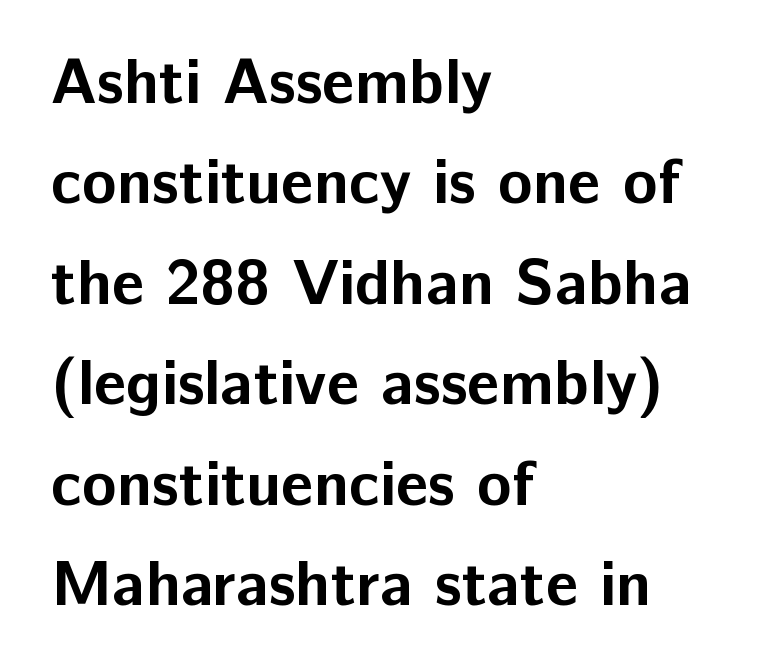
The font family rendered here belongs to the sans-serif group. This sample has the flowing, uneven cadence of proportional lettering. Every letter is thick-stroked: bold, no question. This sample keeps an unexceptional amount of space between lines. Any mark beneath the type? The region is blank.
